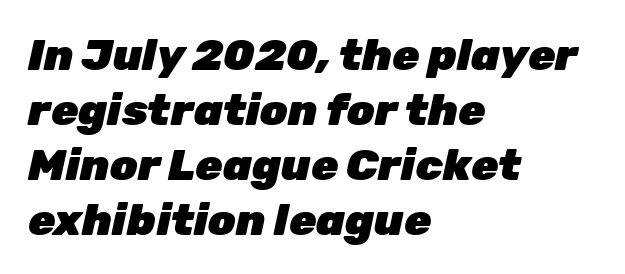
The image shows 44 px heavy type, italic (leaning right); set left-aligned, normal line spacing (1.25x), normal letter spacing, not underlined; low stroke contrast and a medium x-height.
